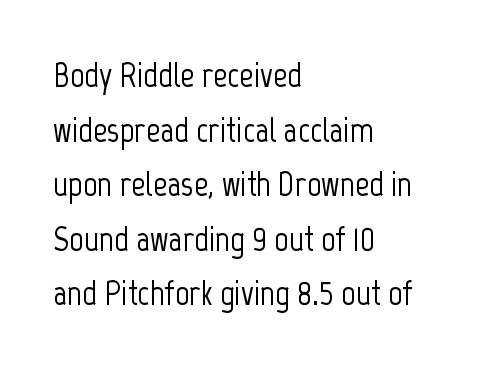
Q: Is the text italic (slanted)? A: No, it is upright.
Q: Is the typeface a serif or a sans-serif typeface? A: Sans-serif.
Q: Is the text underlined? A: No.
Q: How is the paragraph aligned? A: Left-aligned.
Q: Is the spacing between letters normal or unusually wide? A: Normal.
Q: Is the spacing between lines tight, normal or loose? A: Normal.
Q: Width (condensed, normal, or wide)? A: Condensed.
Q: Stroke contrast? A: Low.
Q: x-height? A: Medium.
Q: Monospaced? A: No.
